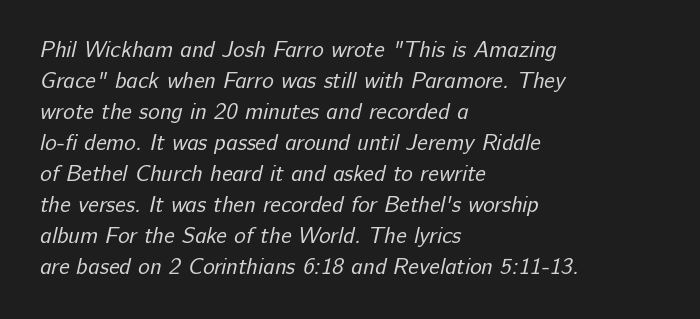
Q: Is the text bold? A: No.
Q: Is the text underlined? A: No.
Q: How is the paragraph aligned? A: Left-aligned.
Q: Is the spacing between letters normal or unusually wide? A: Normal.
Q: Is the spacing between lines tight, normal or loose? A: Normal.
